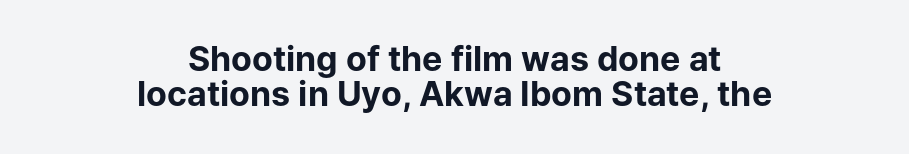
The image shows 34 px bold sans-serif type, upright; set centered, tight line spacing (1.03x), normal letter spacing, not underlined; low stroke contrast and a medium x-height.
